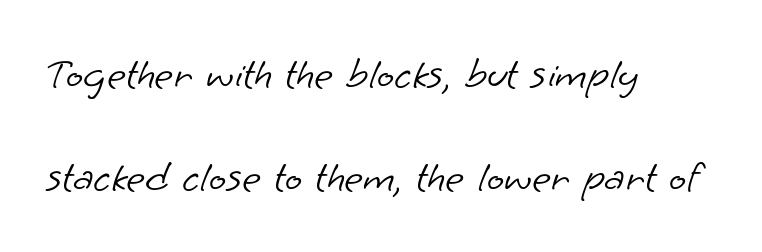
Q: Is the text bold? A: No.
Q: Is the typeface a serif or a sans-serif typeface? A: Sans-serif.
Q: Is the text underlined? A: No.
Q: How is the paragraph aligned? A: Left-aligned.
Q: Is the spacing between letters normal or unusually wide? A: Normal.
Q: Is the spacing between lines tight, normal or loose? A: Loose.
Q: Width (condensed, normal, or wide)? A: Normal.
Q: Stroke contrast? A: Low.
Q: x-height? A: Small.
Q: Monospaced? A: No.
